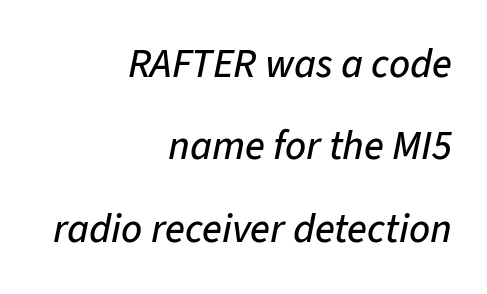
The letters advance in unequal steps, a hallmark of proportional type. Short note: letters normally spaced. The space beneath each line is pristine and unruled. The passage shown leans; its letterforms are oblique. All the whitespace from short lines collects on the left.
